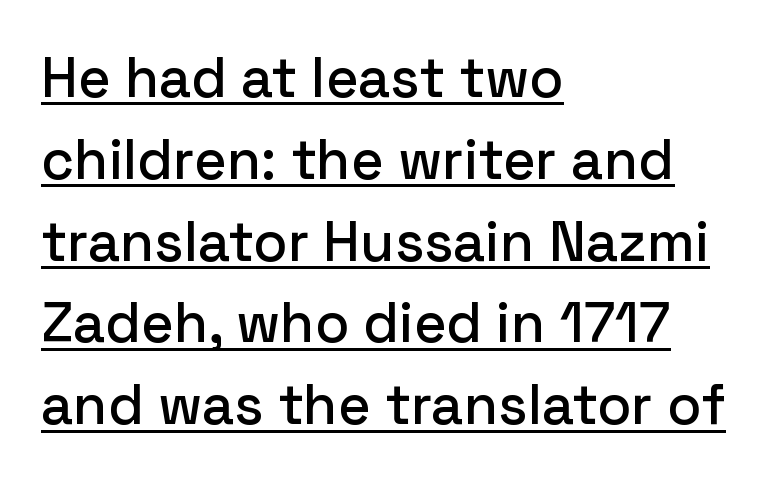
Q: Is the text italic (slanted)? A: No, it is upright.
Q: Is the typeface a serif or a sans-serif typeface? A: Sans-serif.
Q: Is the text underlined? A: Yes.
Q: How is the paragraph aligned? A: Left-aligned.
Q: Is the spacing between letters normal or unusually wide? A: Normal.
Q: Is the spacing between lines tight, normal or loose? A: Normal.
Q: Width (condensed, normal, or wide)? A: Normal.
Q: Stroke contrast? A: Low.
Q: x-height? A: Medium.
Q: Monospaced? A: No.
